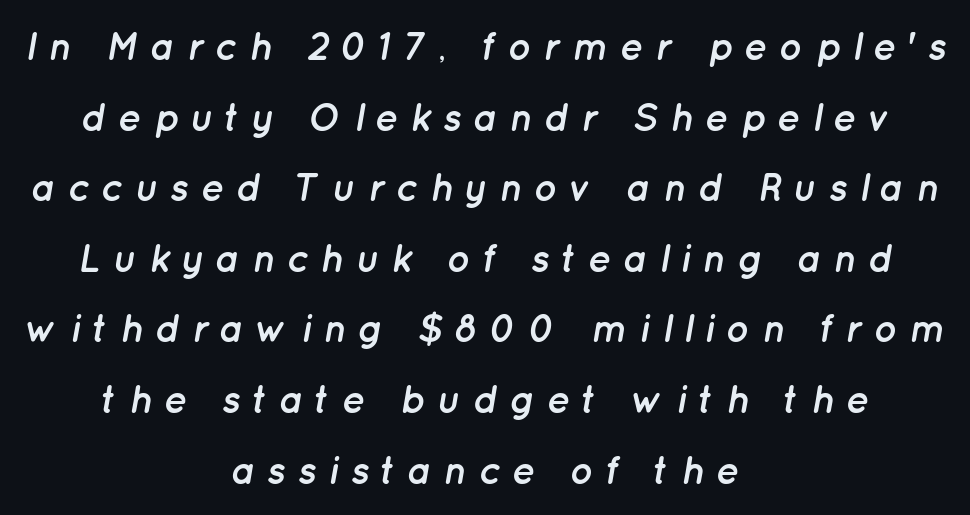
{"italic": "yes", "lean": "right", "slant_degrees": 12, "bold": "yes", "weight": "semibold", "width": "normal", "stroke_contrast": "low", "x_height": "medium", "monospaced": "no", "underline": "no", "align": "center", "line_spacing_ratio": 1.81, "letter_spacing": "wide", "letter_spacing_em": 0.29, "glyph_px": 39}
